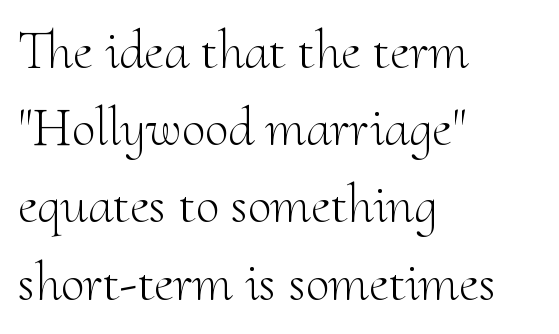
Beneath every word, the page is bare. Each new line begins a customary step beneath the previous one. The glyphs in this specimen are seriffed. The rendering keeps characters at their native spacing. It's the straight-up-and-down kind of type.
